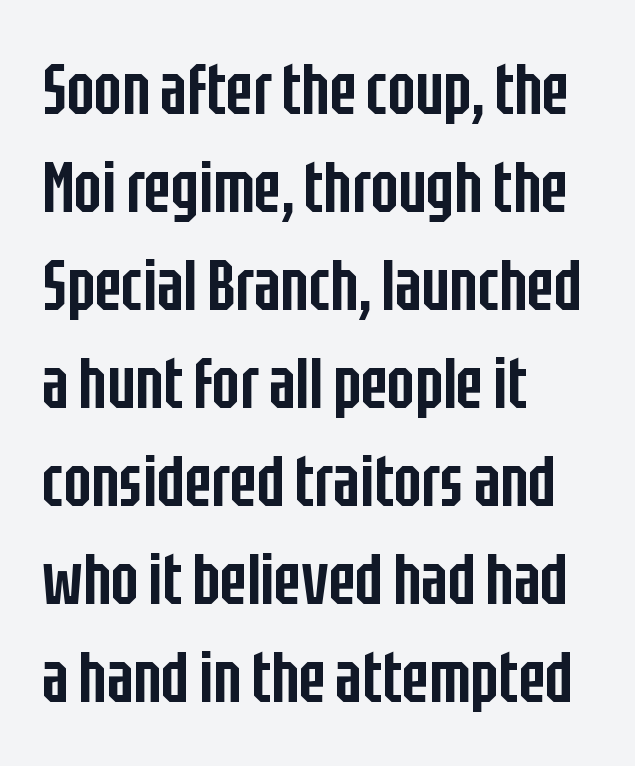
{"serif": "no", "italic": "no", "bold": "semi", "weight": "semibold", "width": "condensed", "stroke_contrast": "low", "x_height": "large", "monospaced": "no", "underline": "no", "align": "left", "line_spacing": "normal", "line_spacing_ratio": 1.36, "letter_spacing": "normal", "letter_spacing_em": 0.0, "glyph_px": 72}
